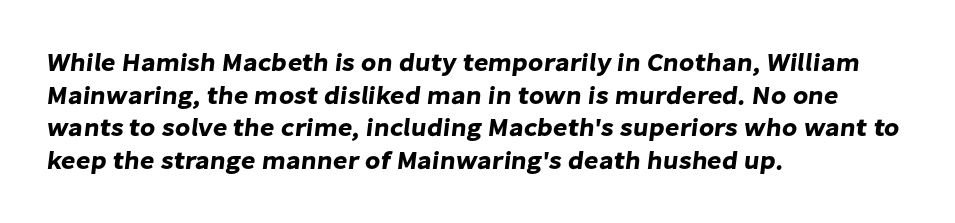
{"underline": "no", "align": "left", "line_spacing": "normal", "line_spacing_ratio": 1.31, "letter_spacing": "normal", "letter_spacing_em": 0.0, "glyph_px": 25}
